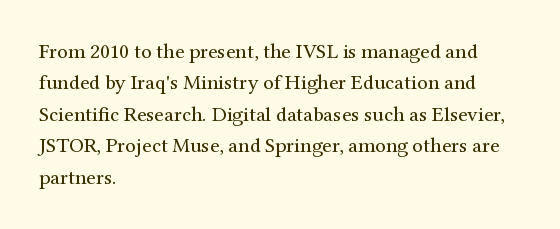
Q: Is the text bold? A: No.
Q: Is the text italic (slanted)? A: No, it is upright.
Q: Is the text underlined? A: No.
Q: How is the paragraph aligned? A: Left-aligned.
Q: Is the spacing between letters normal or unusually wide? A: Normal.
Q: Is the spacing between lines tight, normal or loose? A: Normal.
